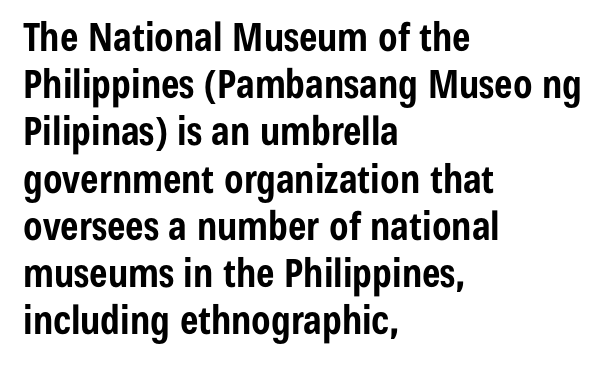
Q: Is the text bold? A: Yes.
Q: Is the text italic (slanted)? A: No, it is upright.
Q: Is the typeface a serif or a sans-serif typeface? A: Sans-serif.
Q: Is the text underlined? A: No.
Q: How is the paragraph aligned? A: Left-aligned.
Q: Is the spacing between letters normal or unusually wide? A: Normal.
Q: Width (condensed, normal, or wide)? A: Condensed.
Q: Stroke contrast? A: Low.
Q: x-height? A: Medium.
Q: Monospaced? A: No.
